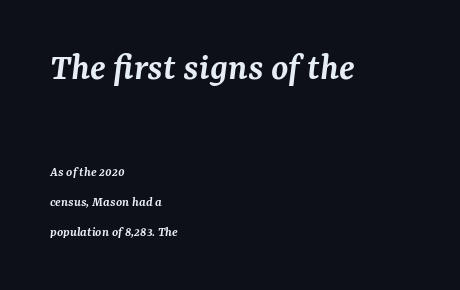
{"serif": "yes", "italic": "yes", "lean": "right", "slant_degrees": 7, "bold": "semi", "weight": "semibold", "width": "normal", "stroke_contrast": "medium", "x_height": "medium", "monospaced": "no", "underline": "no", "align": "left", "line_spacing": "loose", "line_spacing_ratio": 2.14, "letter_spacing": "normal", "letter_spacing_em": 0.0, "larger_block": "first", "size_ratio": 2.79, "glyph_px": 39}
